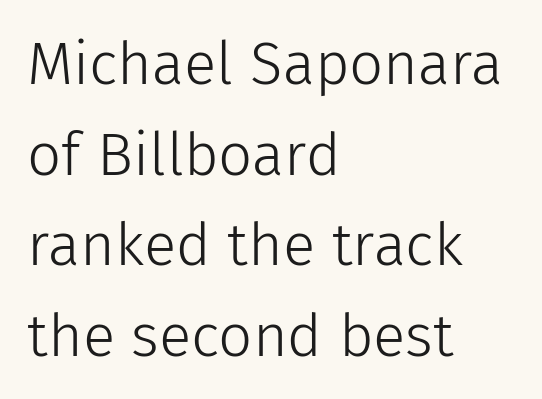
The image shows 60 px light sans-serif type, upright; set left-aligned, normal line spacing (1.51x), normal letter spacing, not underlined; low stroke contrast and a medium x-height.
